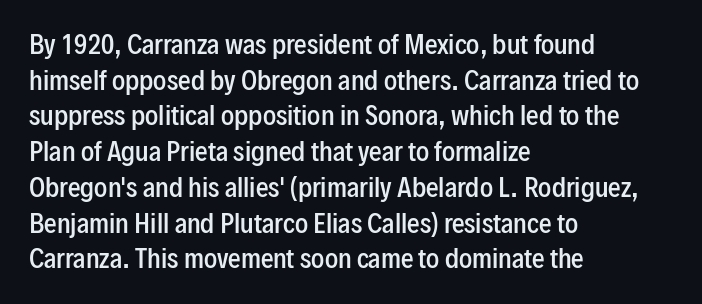
{"italic": "no", "bold": "semi", "underline": "no", "align": "left", "line_spacing": "normal", "line_spacing_ratio": 1.43, "letter_spacing": "normal", "letter_spacing_em": 0.0, "glyph_px": 25}
